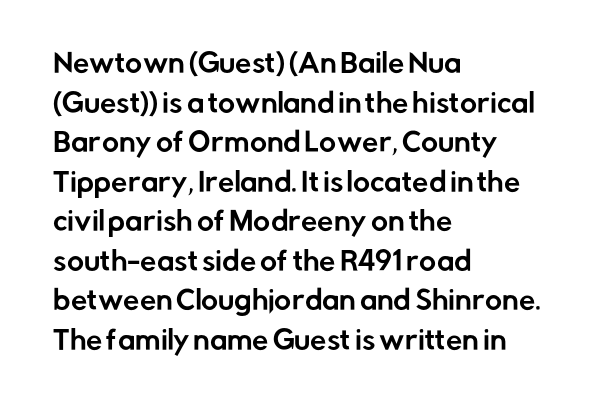
Interline gaps are of average width in this sample. The type sits square on the baseline with zero lean. Just letters on the line, the space beneath them empty. Students, note that the glyphs here touch the page at normal intervals. The rendering anchors every line to the left-hand side.
